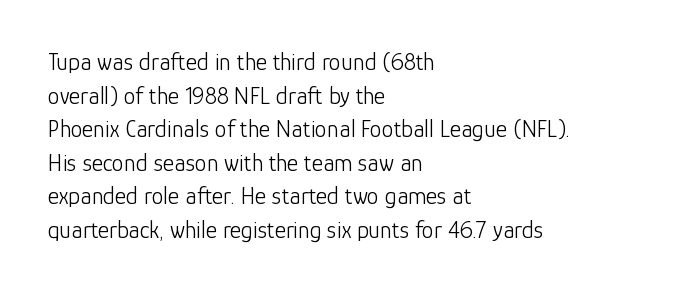
Does the copy run flush right? No — it runs flush left. Does extra space separate the letters? No, they use regular spacing. The letters look calm and open, with moderate or lighter stems. Beneath every word, the page is bare. Normally led — the rows are evenly, conventionally spaced.
